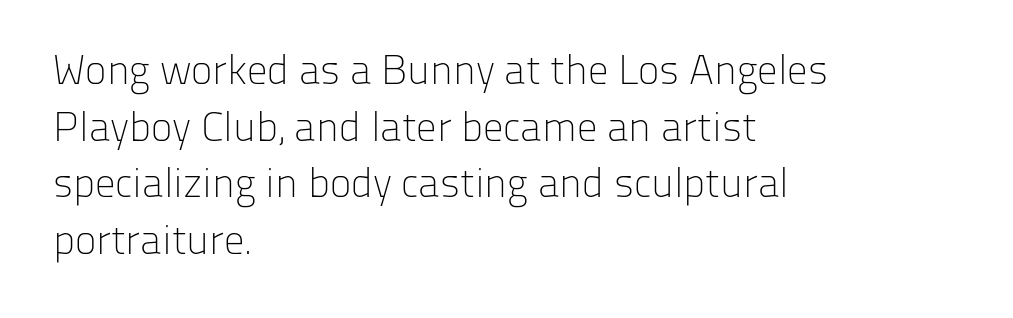
Vertically, the passage feels balanced, rows spaced as you'd expect. The axis of the letterforms is exactly vertical. A quiet, ordinary-to-light weight characterises the typeface. The ragged edge is on the right, which tells us the setting is flush left.
